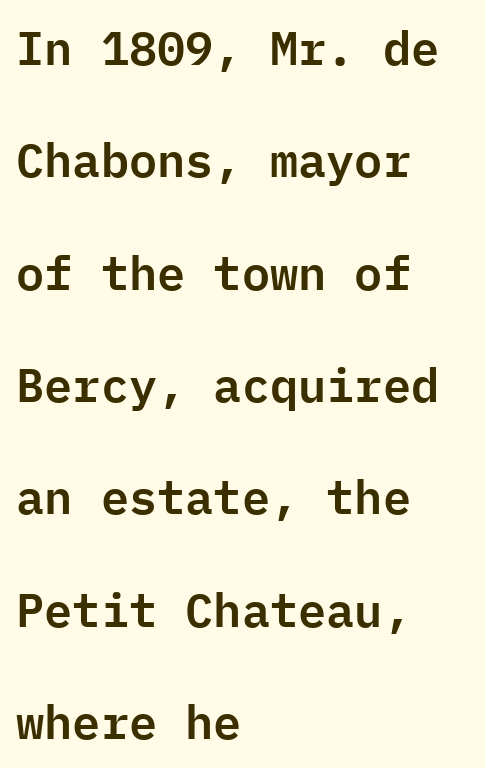
Q: Is the text italic (slanted)? A: No, it is upright.
Q: Is the typeface a serif or a sans-serif typeface? A: Sans-serif.
Q: Is the text underlined? A: No.
Q: How is the paragraph aligned? A: Left-aligned.
Q: Is the spacing between letters normal or unusually wide? A: Normal.
Q: Is the spacing between lines tight, normal or loose? A: Loose.
Q: Width (condensed, normal, or wide)? A: Normal.
Q: Stroke contrast? A: Low.
Q: x-height? A: Medium.
Q: Monospaced? A: Yes.
